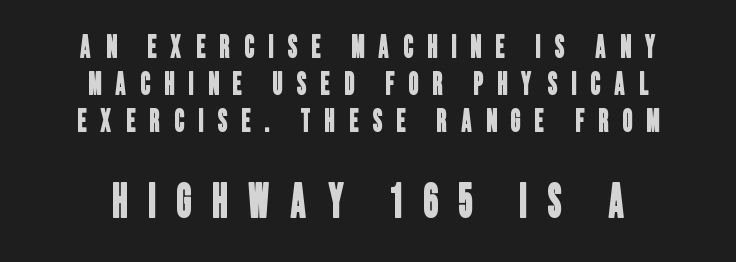
Q: Is the typeface a serif or a sans-serif typeface? A: Sans-serif.
Q: Is the text underlined? A: No.
Q: How is the paragraph aligned? A: Centered.
Q: Is the spacing between letters normal or unusually wide? A: Unusually wide.
Q: Which block of text is set in a larger size, the first (top) or the second (bottom)? A: The second (bottom) one.
Q: Width (condensed, normal, or wide)? A: Condensed.
Q: Stroke contrast? A: Low.
Q: x-height? A: Large.
Q: Monospaced? A: No.
